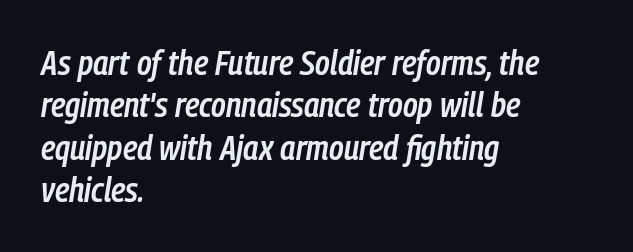
Horizontal alignment here is leftward, the default for most running prose. Note the varied advance widths — an 'i' is clearly narrower than an 'm'. Descenders are the only things crossing below the line. Characters follow at the spacing the type designer built in. A somewhat darkened texture: the type is semibold rather than bold. Is the type slanted? Yes — the strokes lean at a clear angle.
